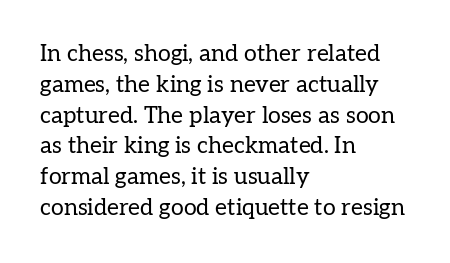
Q: Is the text bold? A: No.
Q: Is the text italic (slanted)? A: No, it is upright.
Q: Is the text underlined? A: No.
Q: How is the paragraph aligned? A: Left-aligned.
Q: Is the spacing between letters normal or unusually wide? A: Normal.
Q: Is the spacing between lines tight, normal or loose? A: Normal.
